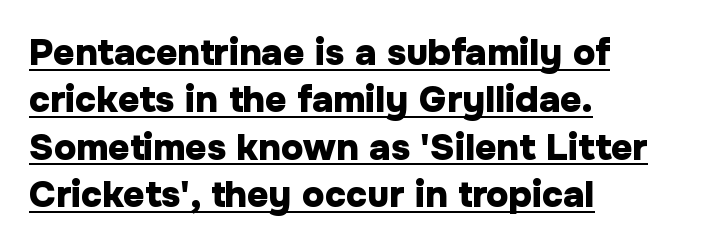
The image shows 37 px heavy sans-serif type, upright; set left-aligned, normal line spacing (1.28x), normal letter spacing, underlined; low stroke contrast and a medium x-height.
